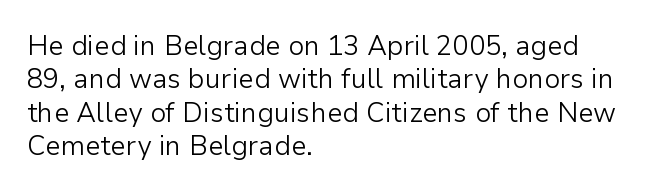
No letter is thick-stroked: the sample isn't bold. This rendering leaves character spacing at its baseline value. A bare baseline throughout the passage. Line beginnings align vertically; line endings do not. This sample uses an upright cut, with every glyph sitting square on the baseline.
